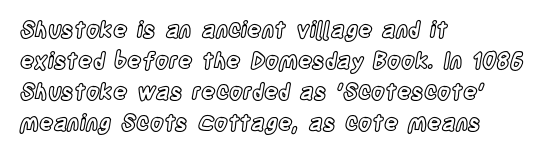
{"underline": "no", "align": "left", "line_spacing": "normal", "line_spacing_ratio": 1.41, "letter_spacing": "normal", "letter_spacing_em": 0.0, "glyph_px": 22}
